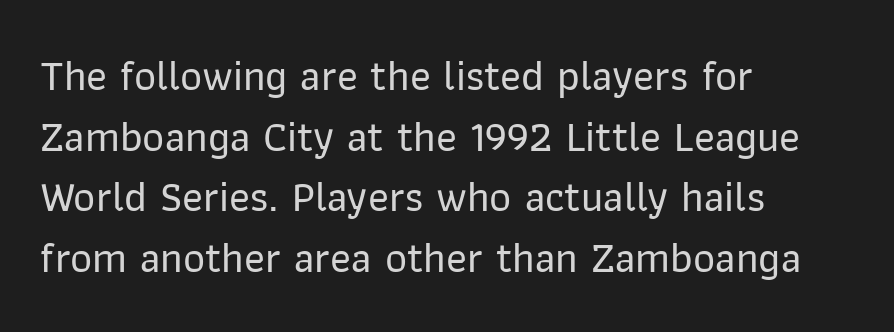
{"serif": "no", "italic": "no", "width": "normal", "stroke_contrast": "low", "x_height": "medium", "monospaced": "no", "underline": "no", "align": "left", "line_spacing": "normal", "line_spacing_ratio": 1.41, "letter_spacing": "normal", "letter_spacing_em": 0.0, "glyph_px": 43}
